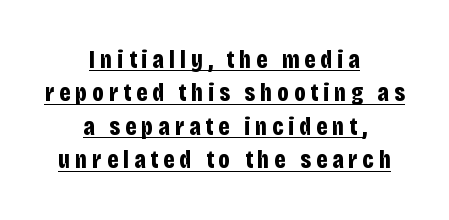
Q: Is the text bold? A: Yes.
Q: Is the text italic (slanted)? A: No, it is upright.
Q: Is the text underlined? A: Yes.
Q: How is the paragraph aligned? A: Centered.
Q: Is the spacing between letters normal or unusually wide? A: Unusually wide.
Q: Is the spacing between lines tight, normal or loose? A: Normal.
